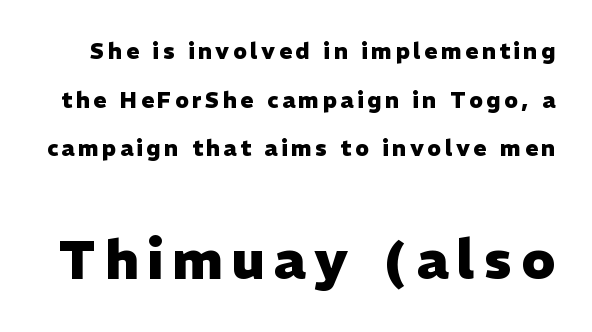
Nope, not italic — everything's standing straight. Caption: upper text group reduced, lower text group enlarged. The rendering shows plain stroke endings on the letterforms — a sans-serif design. Rows of type keep a wide berth in the vertical direction. Note the varied advance widths — an 'i' is clearly narrower than an 'm'. Descenders are the only things crossing below the line.
